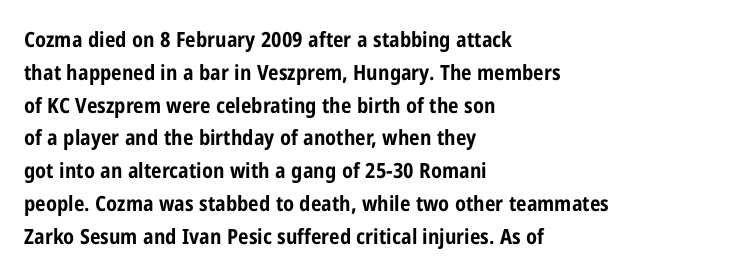
Q: Is the text bold? A: Yes.
Q: Is the text italic (slanted)? A: No, it is upright.
Q: Is the text underlined? A: No.
Q: How is the paragraph aligned? A: Left-aligned.
Q: Is the spacing between letters normal or unusually wide? A: Normal.
Q: Is the spacing between lines tight, normal or loose? A: Normal.
